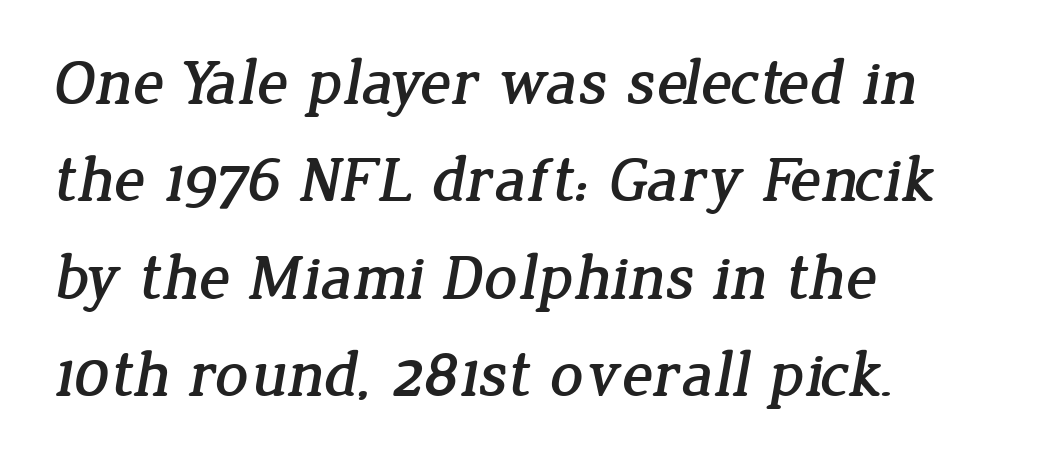
Q: Is the typeface a serif or a sans-serif typeface? A: Serif.
Q: Is the text underlined? A: No.
Q: How is the paragraph aligned? A: Left-aligned.
Q: Is the spacing between letters normal or unusually wide? A: Normal.
Q: Is the spacing between lines tight, normal or loose? A: Normal.
Q: Width (condensed, normal, or wide)? A: Normal.
Q: Stroke contrast? A: Low.
Q: x-height? A: Medium.
Q: Monospaced? A: No.
